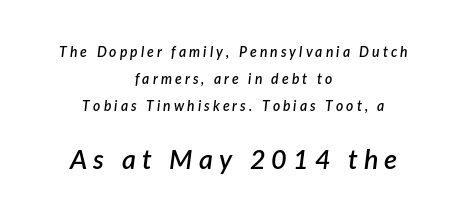
{"italic": "yes", "lean": "right", "slant_degrees": 7, "bold": "semi", "underline": "no", "align": "center", "line_spacing": "loose", "line_spacing_ratio": 1.92, "letter_spacing": "wide", "letter_spacing_em": 0.22, "larger_block": "second", "size_ratio": 1.93, "glyph_px": 27}
